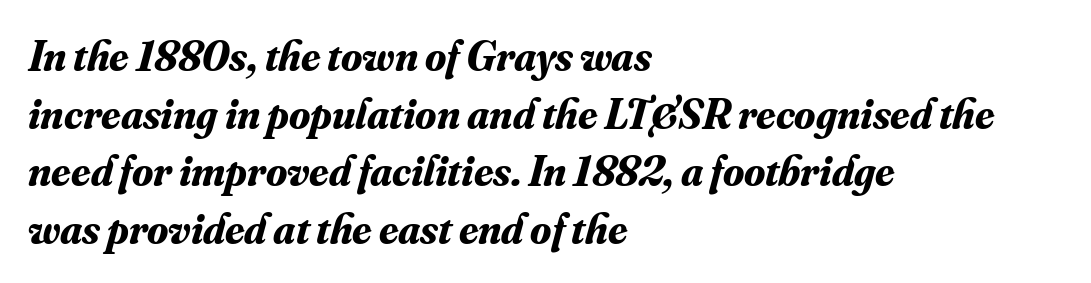
Q: Is the text bold? A: Yes.
Q: Is the text italic (slanted)? A: Yes, it leans right by about 16 degrees.
Q: Is the typeface a serif or a sans-serif typeface? A: Serif.
Q: Is the text underlined? A: No.
Q: How is the paragraph aligned? A: Left-aligned.
Q: Is the spacing between letters normal or unusually wide? A: Normal.
Q: Is the spacing between lines tight, normal or loose? A: Normal.
Q: Width (condensed, normal, or wide)? A: Normal.
Q: Stroke contrast? A: Medium.
Q: x-height? A: Small.
Q: Monospaced? A: No.
